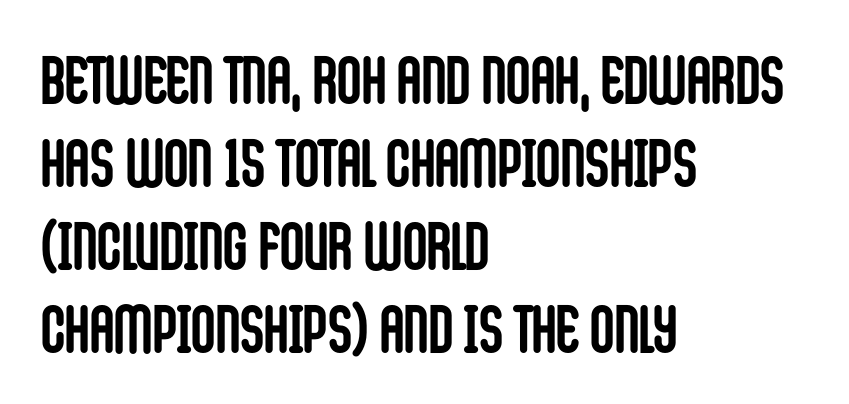
{"serif": "no", "italic": "no", "bold": "yes", "weight": "semibold", "width": "condensed", "stroke_contrast": "low", "x_height": "large", "monospaced": "no", "underline": "no", "align": "left", "line_spacing_ratio": 1.24, "letter_spacing": "normal", "letter_spacing_em": 0.0, "glyph_px": 67}
